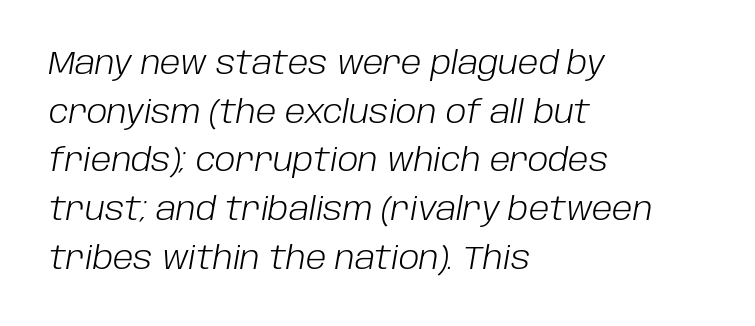
The image shows 31 px light type, italic (leaning right); set left-aligned, normal line spacing (1.57x), normal letter spacing, not underlined; low stroke contrast and a large x-height.
